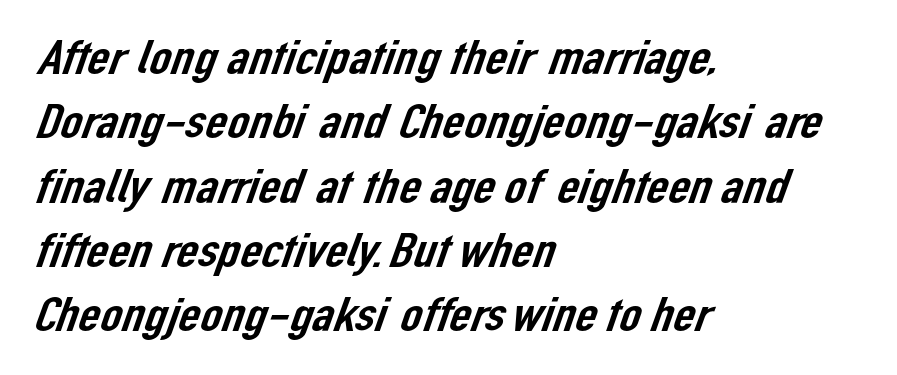
The image shows 48 px sans-serif type; set left-aligned, normal line spacing (1.34x), normal letter spacing, not underlined; low stroke contrast and a medium x-height.
